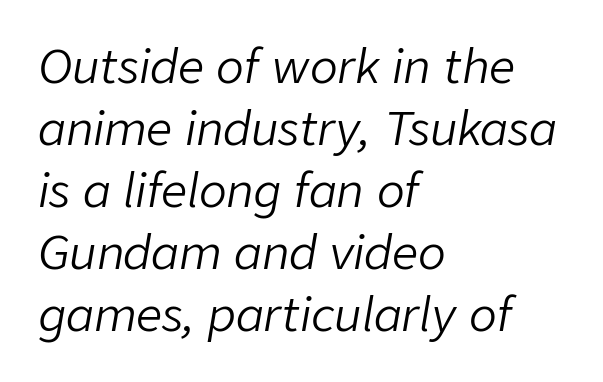
{"italic": "yes", "lean": "right", "slant_degrees": 9, "bold": "no", "weight": "light", "width": "normal", "stroke_contrast": "low", "x_height": "medium", "monospaced": "no", "underline": "no", "align": "left", "line_spacing": "normal", "line_spacing_ratio": 1.35, "letter_spacing": "normal", "letter_spacing_em": 0.0, "glyph_px": 46}
